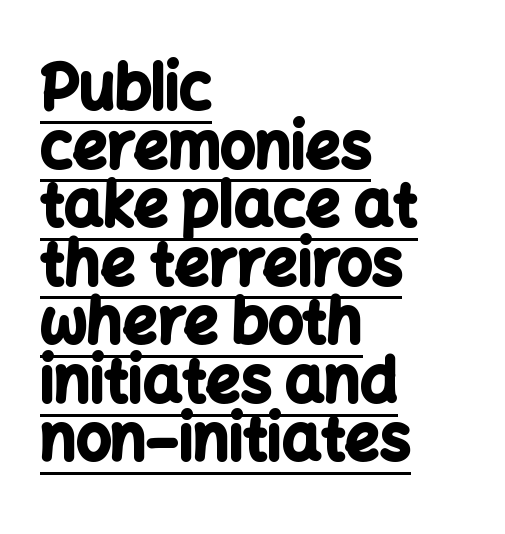
Q: Is the text bold? A: Yes.
Q: Is the text italic (slanted)? A: No, it is upright.
Q: Is the typeface a serif or a sans-serif typeface? A: Sans-serif.
Q: Is the text underlined? A: Yes.
Q: How is the paragraph aligned? A: Left-aligned.
Q: Is the spacing between letters normal or unusually wide? A: Normal.
Q: Is the spacing between lines tight, normal or loose? A: Tight.
Q: Width (condensed, normal, or wide)? A: Normal.
Q: Stroke contrast? A: Low.
Q: x-height? A: Medium.
Q: Monospaced? A: No.
